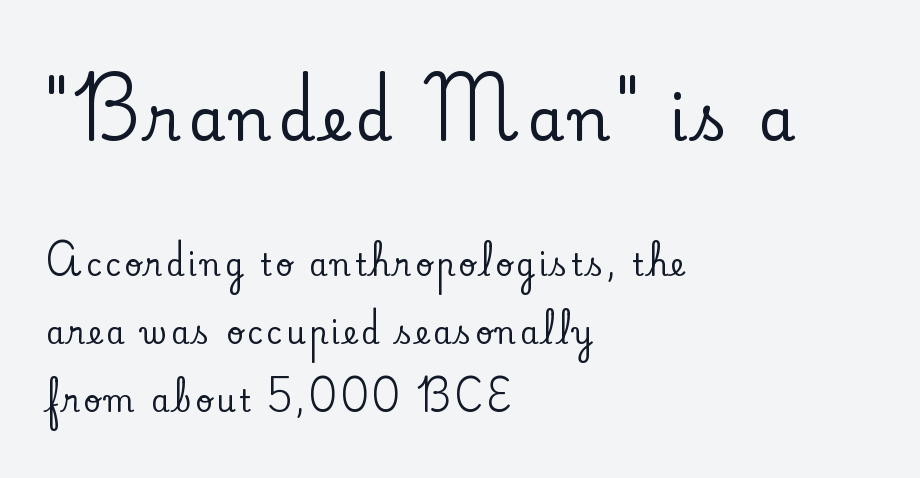
{"serif": "yes", "italic": "no", "width": "normal", "stroke_contrast": "low", "x_height": "small", "monospaced": "no", "underline": "no", "align": "left", "line_spacing": "loose", "line_spacing_ratio": 2.27, "larger_block": "first", "size_ratio": 1.97, "glyph_px": 59}
